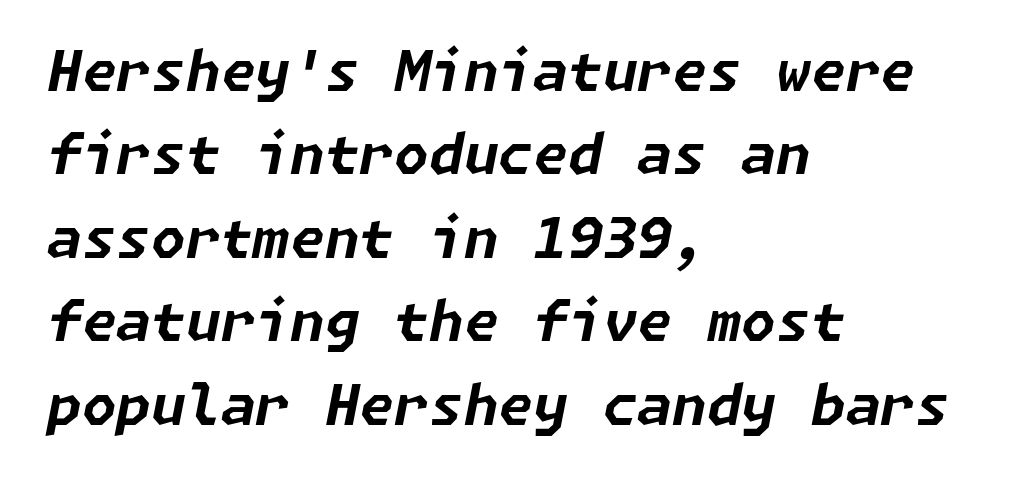
The characters look thick and weighty, a clear bold. In terms of leading, this rendering sits right in the middle. Italic: yes, the glyphs are oblique. Look at the tracking — it's just the regular setting, nothing added.
